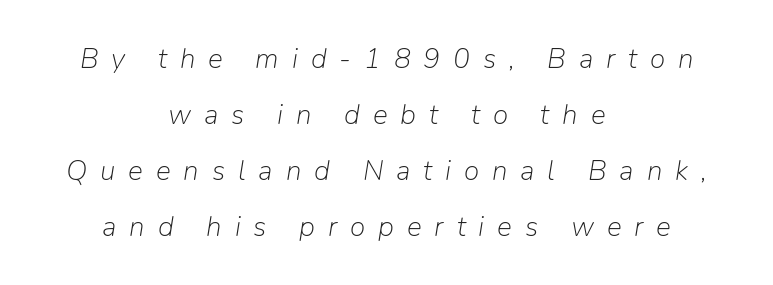
{"italic": "yes", "lean": "right", "slant_degrees": 9, "bold": "no", "weight": "light", "width": "normal", "stroke_contrast": "low", "x_height": "medium", "monospaced": "no", "underline": "no", "align": "center", "line_spacing": "loose", "line_spacing_ratio": 2.0, "letter_spacing": "wide", "letter_spacing_em": 0.46, "glyph_px": 28}
